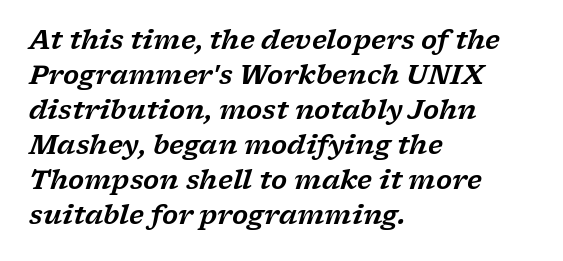
The image shows 26 px text type, italic (leaning right); set left-aligned, normal line spacing (1.35x), normal letter spacing, not underlined.
